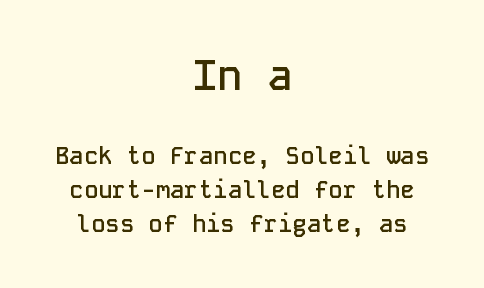
{"serif": "no", "italic": "no", "bold": "semi", "weight": "semibold", "width": "normal", "stroke_contrast": "low", "x_height": "medium", "monospaced": "yes", "underline": "no", "align": "center", "line_spacing": "normal", "line_spacing_ratio": 1.4, "letter_spacing": "normal", "letter_spacing_em": 0.0, "larger_block": "first", "size_ratio": 1.75, "glyph_px": 42}
